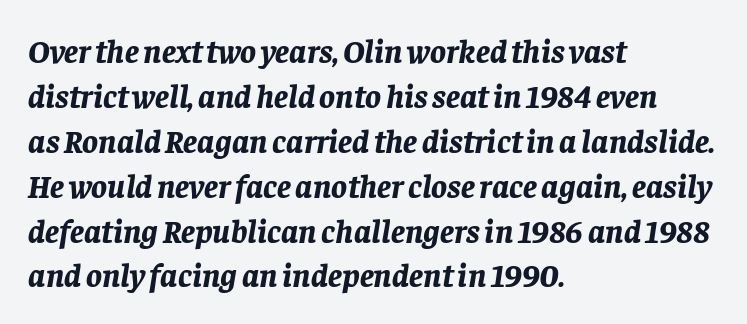
Q: Is the text bold? A: Yes.
Q: Is the text italic (slanted)? A: Yes, it leans right by about 8 degrees.
Q: Is the text underlined? A: No.
Q: How is the paragraph aligned? A: Left-aligned.
Q: Is the spacing between letters normal or unusually wide? A: Normal.
Q: Is the spacing between lines tight, normal or loose? A: Normal.
Q: Width (condensed, normal, or wide)? A: Normal.
Q: Stroke contrast? A: Low.
Q: x-height? A: Large.
Q: Monospaced? A: No.
